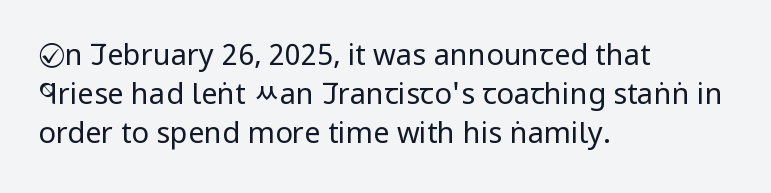
{"serif": "no", "italic": "no", "bold": "no", "weight": "regular", "width": "condensed", "stroke_contrast": "low", "x_height": "large", "monospaced": "no", "underline": "no", "align": "left", "line_spacing": "normal", "line_spacing_ratio": 1.34, "letter_spacing": "normal", "letter_spacing_em": 0.0, "glyph_px": 29}
